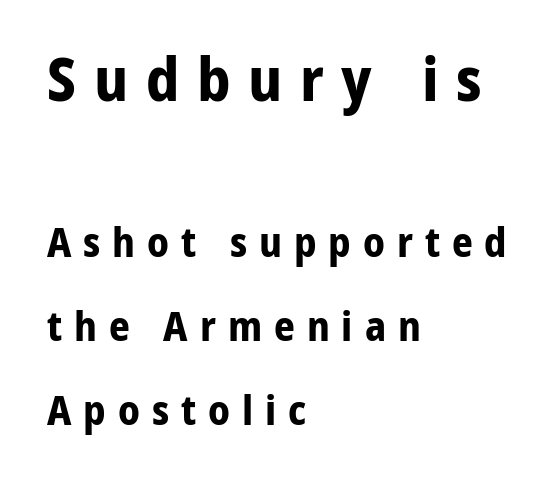
Leading: increased. Students, this is bold: see how much ink each stroke carries. No feet cap the strokes, marking this as sans-serif type. Short and long lines alike share a common starting point at left. Plain, unruled lines of type.
